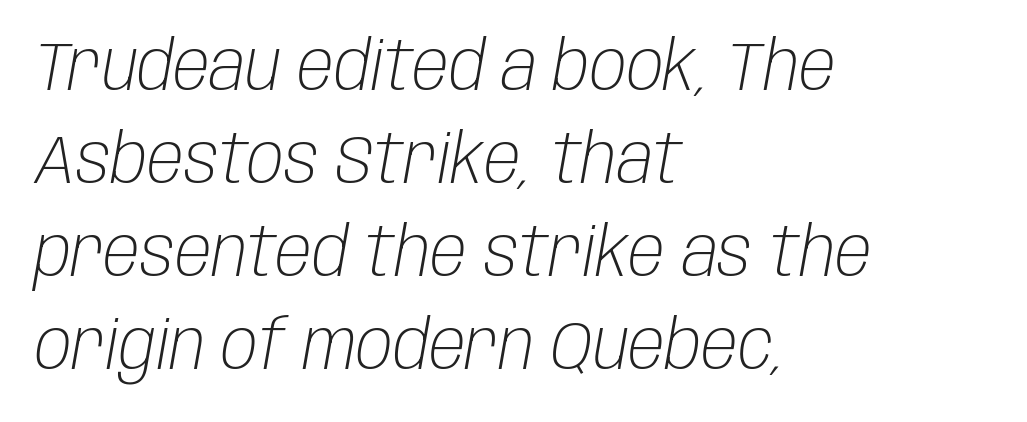
Nobody touched the tracking dial on this one. Is the type slanted? Yes — the strokes lean at a clear angle. These lines are set flush left with a ragged right edge. The face used here is proportionally spaced, like ordinary book or web type.
